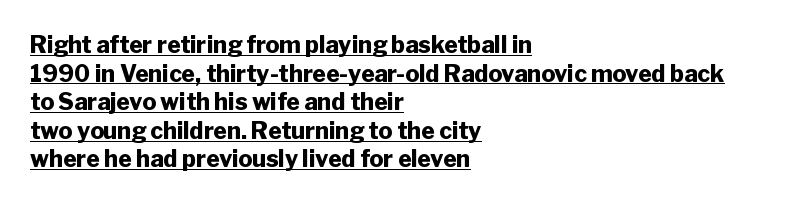
The image shows 23 px bold type, upright; set left-aligned, line spacing 1.24x, normal letter spacing, underlined.
